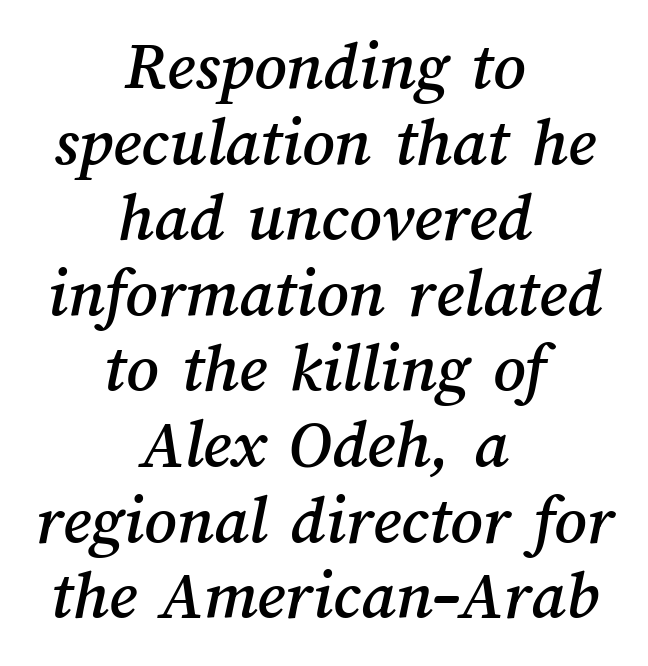
{"width": "normal", "stroke_contrast": "medium", "x_height": "medium", "monospaced": "no", "underline": "no", "align": "center", "line_spacing": "tight", "line_spacing_ratio": 1.08, "letter_spacing": "normal", "letter_spacing_em": 0.0, "glyph_px": 70}
